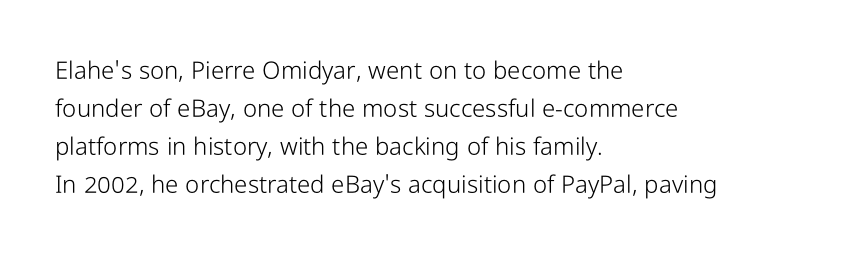
The image shows 24 px text type, upright; set left-aligned, normal line spacing (1.58x), normal letter spacing, not underlined.
